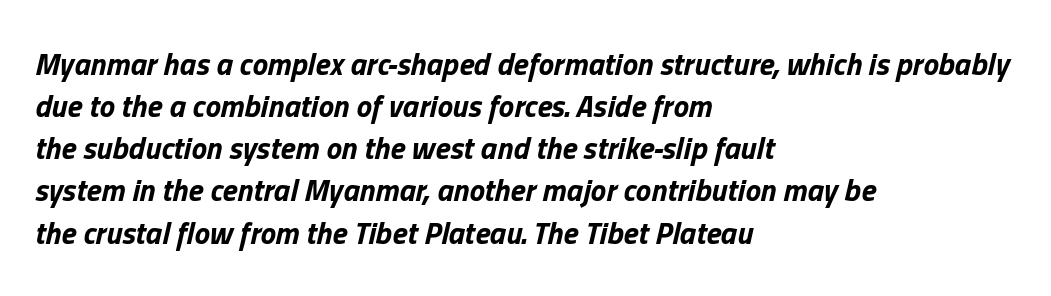
Q: Is the text bold? A: Yes.
Q: Is the text italic (slanted)? A: Yes, it leans right by about 13 degrees.
Q: Is the text underlined? A: No.
Q: How is the paragraph aligned? A: Left-aligned.
Q: Is the spacing between letters normal or unusually wide? A: Normal.
Q: Is the spacing between lines tight, normal or loose? A: Normal.
Q: Width (condensed, normal, or wide)? A: Normal.
Q: Stroke contrast? A: Low.
Q: x-height? A: Medium.
Q: Monospaced? A: No.
